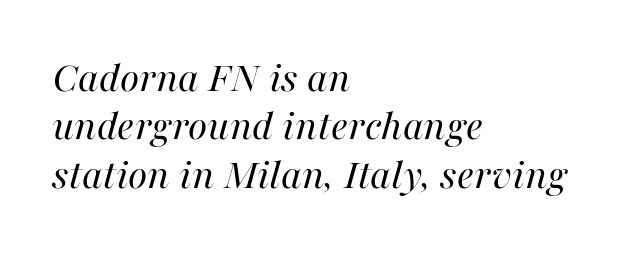
{"italic": "yes", "lean": "right", "slant_degrees": 16, "bold": "no", "weight": "regular", "width": "normal", "stroke_contrast": "high", "x_height": "medium", "monospaced": "no", "underline": "no", "align": "left", "line_spacing": "tight", "line_spacing_ratio": 1.1, "letter_spacing": "normal", "letter_spacing_em": 0.0, "glyph_px": 44}
